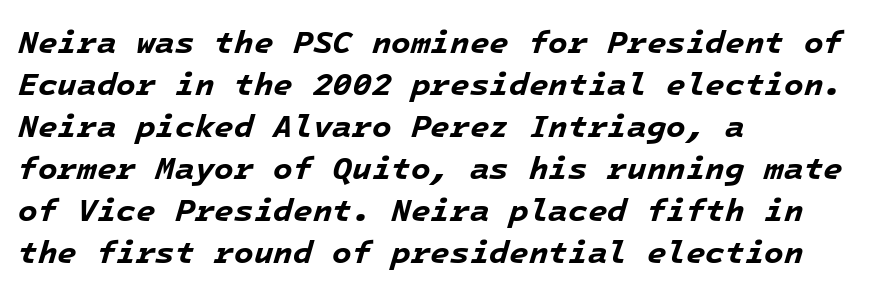
{"italic": "yes", "lean": "right", "slant_degrees": 16, "bold": "yes", "weight": "bold", "width": "normal", "stroke_contrast": "low", "x_height": "medium", "monospaced": "yes", "underline": "no", "align": "left", "line_spacing": "normal", "line_spacing_ratio": 1.31, "letter_spacing": "normal", "letter_spacing_em": 0.0, "glyph_px": 32}
